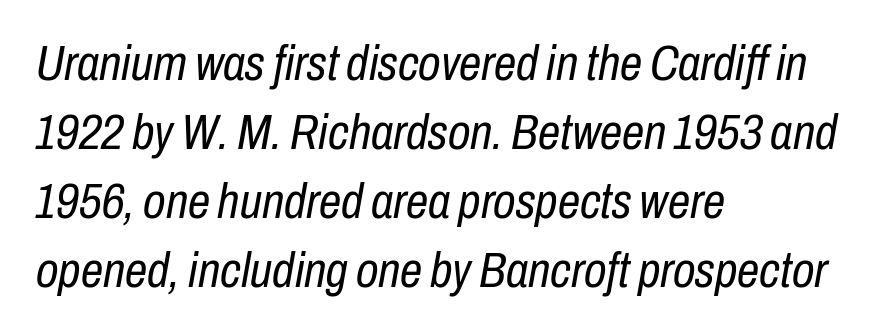
Q: Is the text bold? A: No.
Q: Is the text italic (slanted)? A: Yes, it leans right by about 10 degrees.
Q: Is the text underlined? A: No.
Q: How is the paragraph aligned? A: Left-aligned.
Q: Is the spacing between letters normal or unusually wide? A: Normal.
Q: Is the spacing between lines tight, normal or loose? A: Normal.
Q: Width (condensed, normal, or wide)? A: Condensed.
Q: Stroke contrast? A: Low.
Q: x-height? A: Medium.
Q: Monospaced? A: No.
